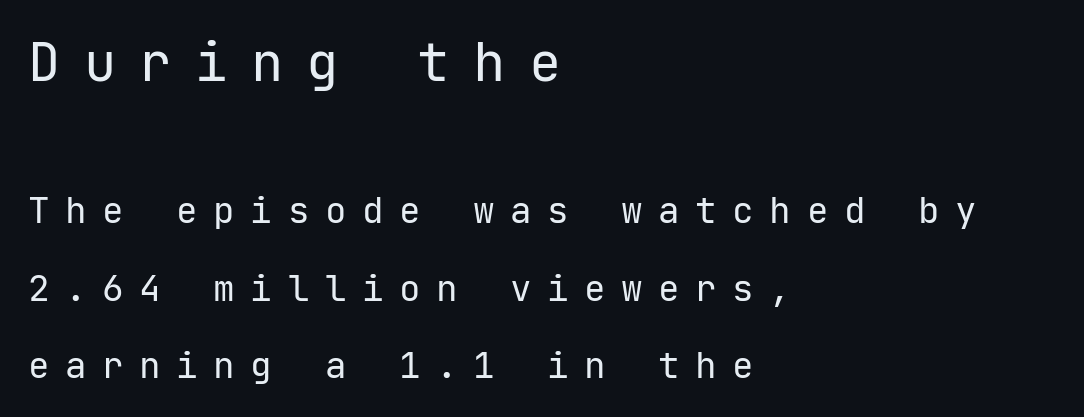
{"serif": "no", "italic": "no", "bold": "no", "weight": "regular", "width": "normal", "stroke_contrast": "low", "x_height": "medium", "monospaced": "yes", "underline": "no", "align": "left", "line_spacing": "loose", "line_spacing_ratio": 2.16, "letter_spacing": "wide", "letter_spacing_em": 0.43, "larger_block": "first", "size_ratio": 1.5, "glyph_px": 54}
